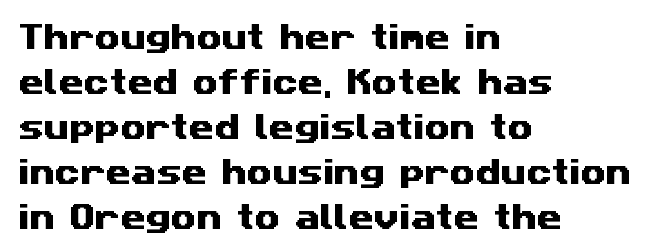
The image shows 29 px wide sans-serif type; set left-aligned, normal line spacing (1.55x), normal letter spacing, not underlined; medium stroke contrast and a medium x-height.
